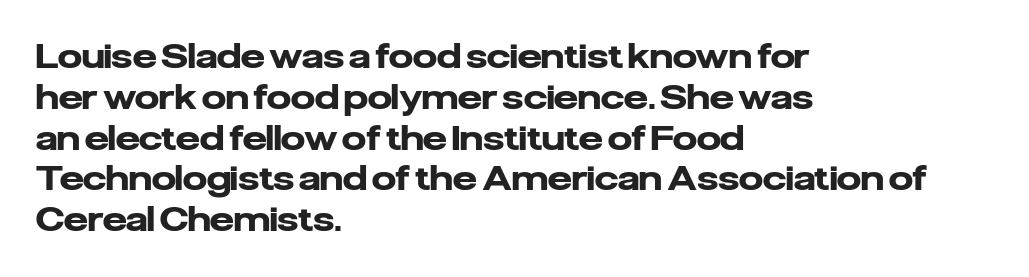
{"serif": "no", "italic": "no", "bold": "yes", "weight": "heavy", "width": "normal", "stroke_contrast": "low", "x_height": "medium", "monospaced": "no", "underline": "no", "align": "left", "line_spacing_ratio": 1.2, "letter_spacing": "normal", "letter_spacing_em": 0.0, "glyph_px": 34}
